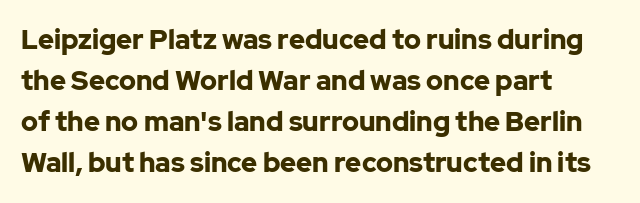
{"italic": "no", "bold": "yes", "underline": "no", "align": "left", "line_spacing": "normal", "line_spacing_ratio": 1.52, "letter_spacing": "normal", "letter_spacing_em": 0.0, "glyph_px": 27}
